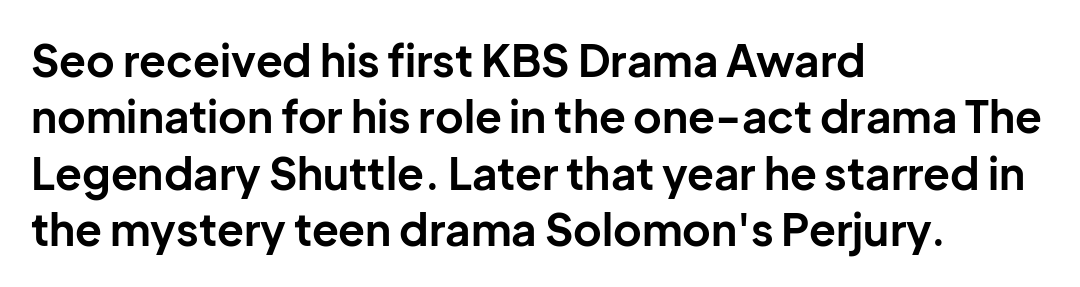
The image shows 44 px bold sans-serif type, upright; set left-aligned, normal line spacing (1.28x), normal letter spacing, not underlined; low stroke contrast and a medium x-height.
